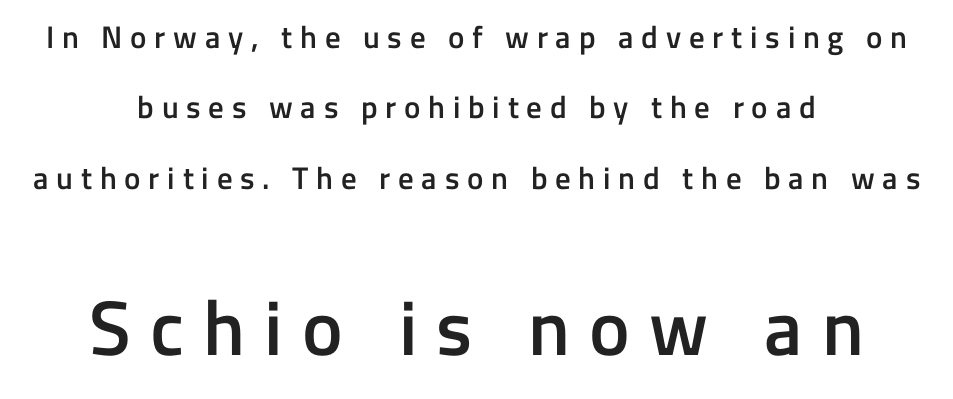
The image shows 77 px semibold sans-serif type, upright; set centered, loose line spacing (2.27x), unusually wide letter spacing (+0.25 em), not underlined; the second (bottom) block is 2.48x larger; low stroke contrast and a medium x-height.
